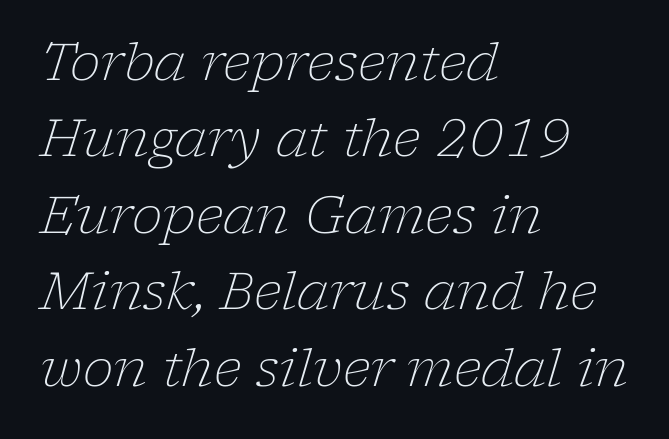
{"serif": "yes", "italic": "yes", "lean": "right", "slant_degrees": 17, "bold": "no", "weight": "light", "width": "normal", "stroke_contrast": "low", "x_height": "medium", "monospaced": "no", "underline": "no", "align": "left", "line_spacing": "normal", "line_spacing_ratio": 1.47, "letter_spacing": "normal", "letter_spacing_em": 0.0, "glyph_px": 52}
